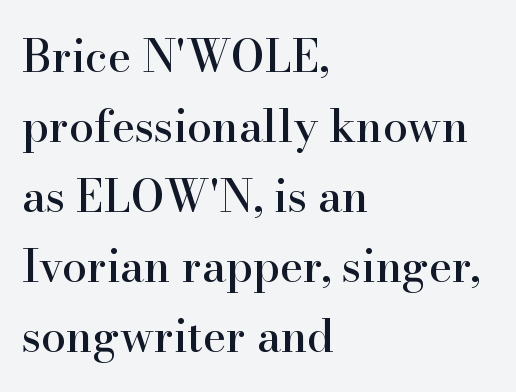
{"serif": "yes", "italic": "no", "width": "normal", "stroke_contrast": "high", "x_height": "small", "monospaced": "no", "underline": "no", "align": "left", "line_spacing": "normal", "line_spacing_ratio": 1.59, "letter_spacing": "normal", "letter_spacing_em": 0.0, "glyph_px": 44}
